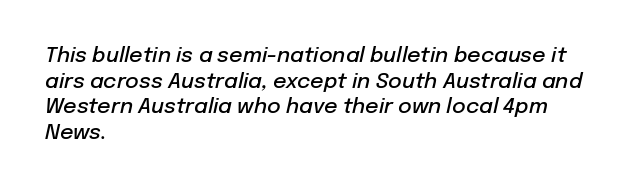
{"italic": "yes", "lean": "right", "slant_degrees": 12, "bold": "semi", "underline": "no", "align": "left", "line_spacing_ratio": 1.22, "letter_spacing": "normal", "letter_spacing_em": 0.0, "glyph_px": 21}
